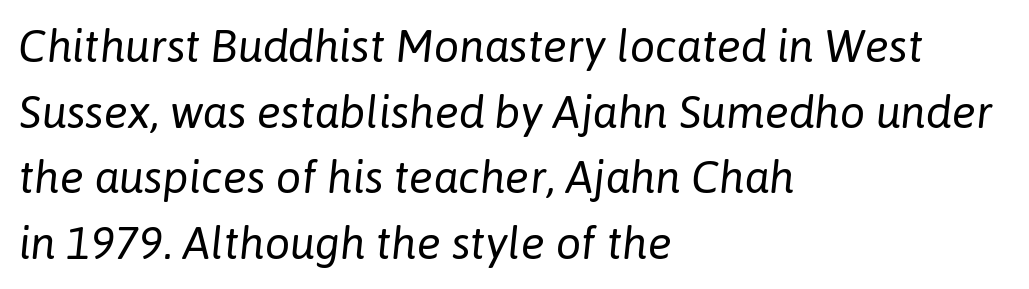
{"italic": "yes", "lean": "right", "slant_degrees": 6, "bold": "no", "weight": "regular", "width": "normal", "stroke_contrast": "low", "x_height": "medium", "monospaced": "no", "underline": "no", "align": "left", "line_spacing": "normal", "line_spacing_ratio": 1.46, "letter_spacing": "normal", "letter_spacing_em": 0.0, "glyph_px": 45}
